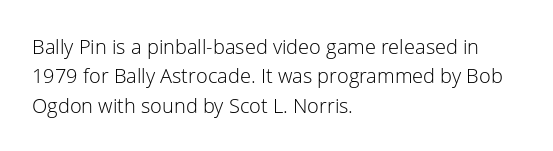
Q: Is the text bold? A: No.
Q: Is the text italic (slanted)? A: No, it is upright.
Q: Is the text underlined? A: No.
Q: How is the paragraph aligned? A: Left-aligned.
Q: Is the spacing between letters normal or unusually wide? A: Normal.
Q: Is the spacing between lines tight, normal or loose? A: Normal.
